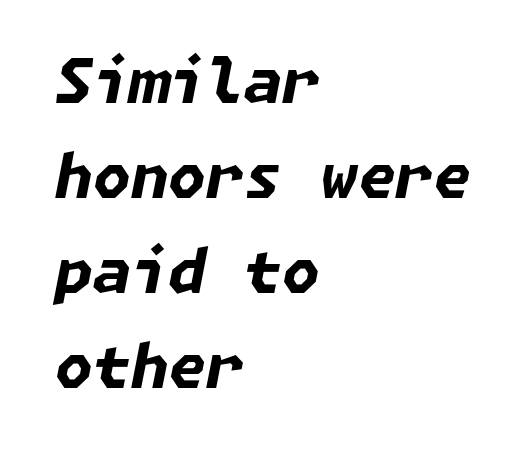
The image shows 61 px bold type, italic (leaning right); set left-aligned, normal line spacing (1.56x), normal letter spacing, not underlined; low stroke contrast and a medium x-height.
